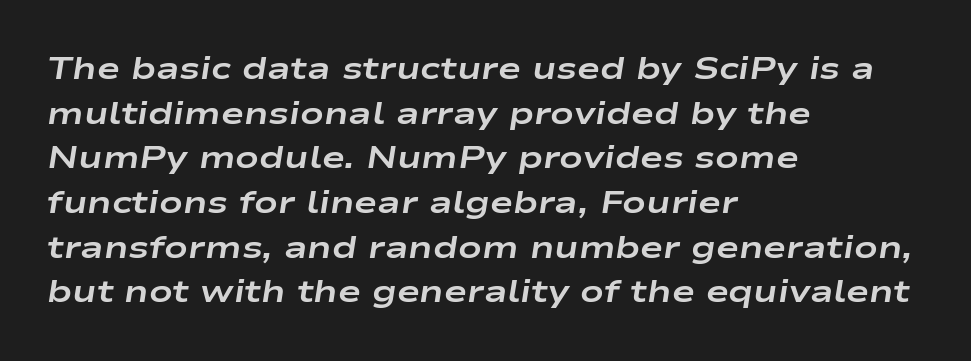
Q: Is the text bold? A: Yes.
Q: Is the text italic (slanted)? A: Yes, it leans right by about 9 degrees.
Q: Is the text underlined? A: No.
Q: How is the paragraph aligned? A: Left-aligned.
Q: Is the spacing between letters normal or unusually wide? A: Normal.
Q: Is the spacing between lines tight, normal or loose? A: Normal.
Q: Width (condensed, normal, or wide)? A: Wide.
Q: Stroke contrast? A: Low.
Q: x-height? A: Medium.
Q: Monospaced? A: No.
